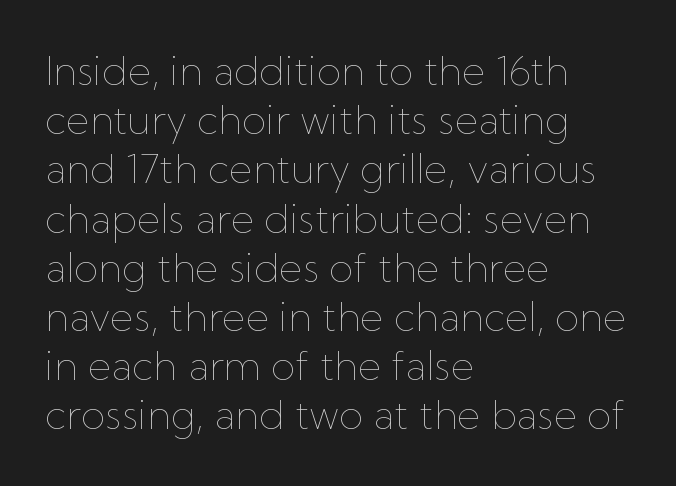
Q: Is the text bold? A: No.
Q: Is the text italic (slanted)? A: No, it is upright.
Q: Is the text underlined? A: No.
Q: How is the paragraph aligned? A: Left-aligned.
Q: Is the spacing between letters normal or unusually wide? A: Normal.
Q: Width (condensed, normal, or wide)? A: Normal.
Q: Stroke contrast? A: Low.
Q: x-height? A: Medium.
Q: Monospaced? A: No.
